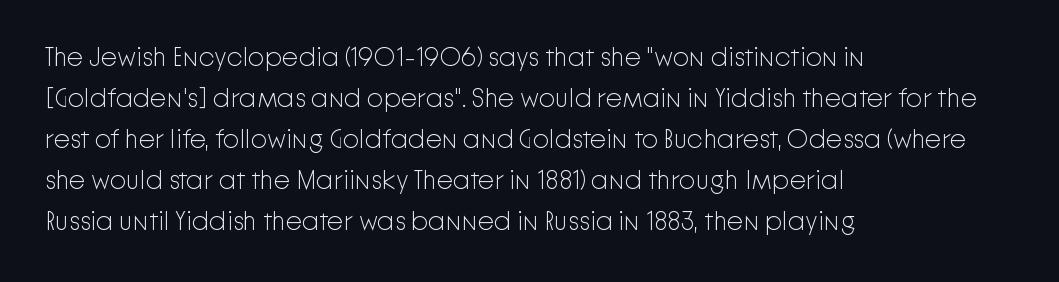
Q: Is the text bold? A: No.
Q: Is the text italic (slanted)? A: No, it is upright.
Q: Is the text underlined? A: No.
Q: How is the paragraph aligned? A: Left-aligned.
Q: Is the spacing between letters normal or unusually wide? A: Normal.
Q: Is the spacing between lines tight, normal or loose? A: Normal.
